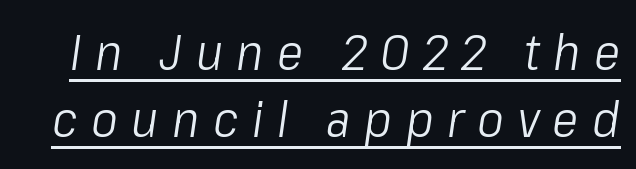
The image shows 50 px light, condensed type, italic (leaning right); set normal line spacing (1.35x), unusually wide letter spacing (+0.27 em), underlined; low stroke contrast and a medium x-height.
